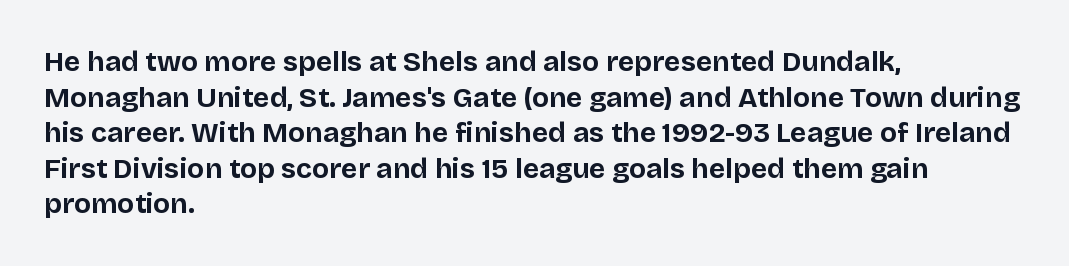
The image shows 28 px bold sans-serif type, upright; set left-aligned, normal line spacing (1.27x), normal letter spacing, not underlined; low stroke contrast and a large x-height.
